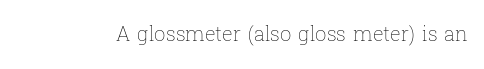
{"italic": "no", "bold": "no", "underline": "no", "letter_spacing": "normal", "letter_spacing_em": 0.0, "glyph_px": 20}
